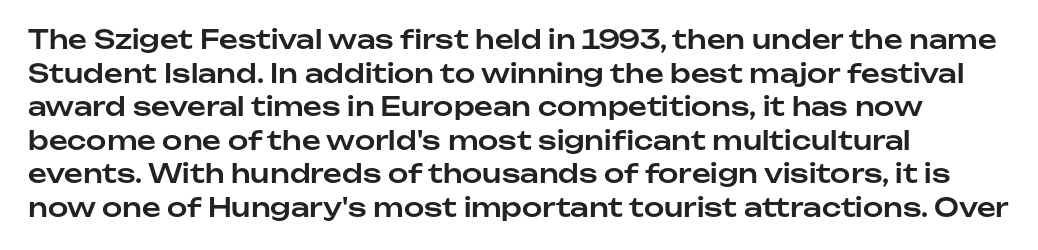
Q: Is the text italic (slanted)? A: No, it is upright.
Q: Is the text underlined? A: No.
Q: How is the paragraph aligned? A: Left-aligned.
Q: Is the spacing between letters normal or unusually wide? A: Normal.
Q: Is the spacing between lines tight, normal or loose? A: Normal.
